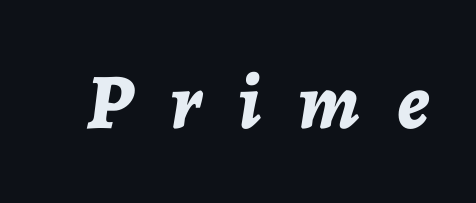
The image shows 79 px bold type, italic (leaning right); set unusually wide letter spacing (+0.47 em), not underlined; low stroke contrast and a medium x-height.
